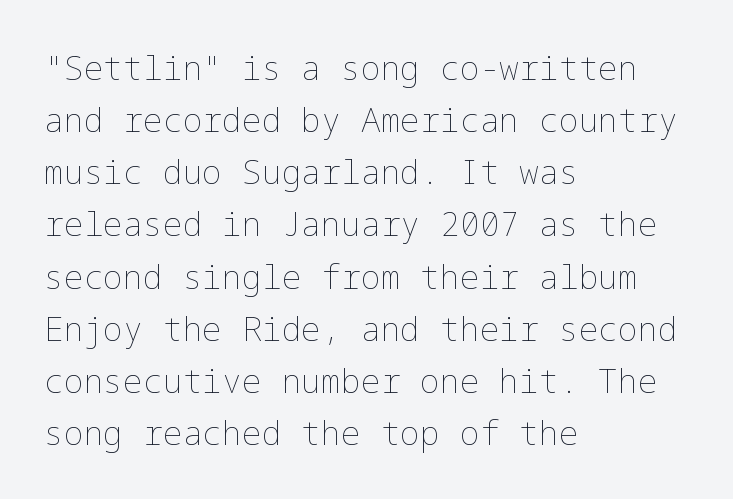
The image shows 33 px thin type, upright; set left-aligned, normal line spacing (1.58x), normal letter spacing, not underlined; low stroke contrast and a medium x-height.
